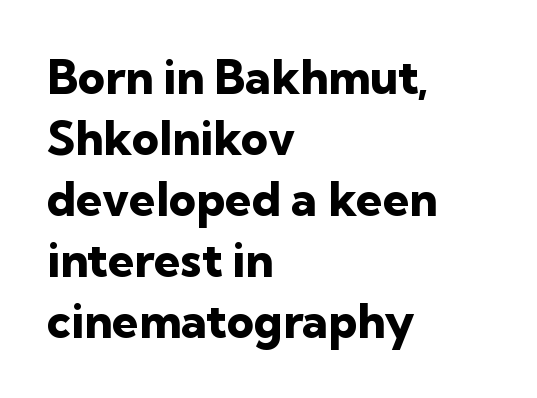
{"serif": "no", "italic": "no", "bold": "yes", "weight": "heavy", "width": "normal", "stroke_contrast": "low", "x_height": "medium", "monospaced": "no", "underline": "no", "align": "left", "line_spacing": "normal", "line_spacing_ratio": 1.3, "letter_spacing": "normal", "letter_spacing_em": 0.0, "glyph_px": 47}
